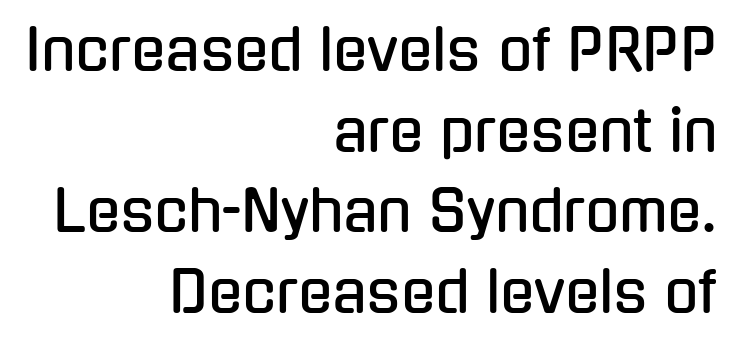
{"serif": "no", "italic": "no", "width": "condensed", "stroke_contrast": "low", "x_height": "medium", "monospaced": "no", "underline": "no", "align": "right", "line_spacing": "normal", "line_spacing_ratio": 1.44, "letter_spacing": "normal", "letter_spacing_em": 0.0, "glyph_px": 56}
